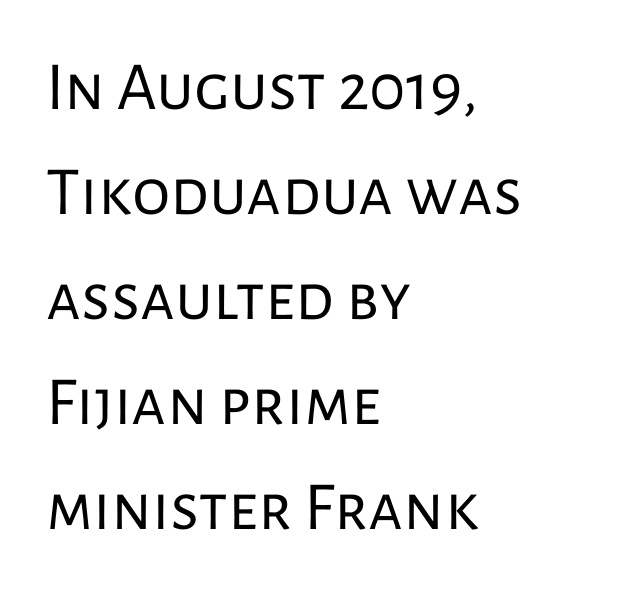
{"serif": "no", "italic": "no", "bold": "no", "weight": "regular", "width": "normal", "stroke_contrast": "low", "x_height": "medium", "monospaced": "no", "underline": "no", "align": "left", "line_spacing": "normal", "line_spacing_ratio": 1.52, "letter_spacing": "normal", "letter_spacing_em": 0.0, "glyph_px": 69}
